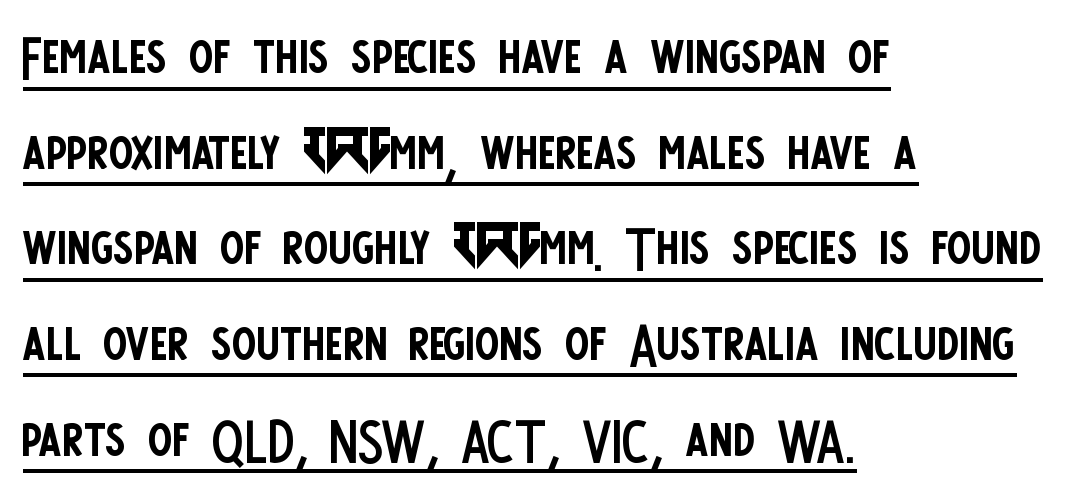
A typesetter would call this leading conventional body-copy spacing. A typesetter would label this face a sans. Letter spacing: default. Left-aligned paragraph, ragged on the right. Think of a printed novel: that variable character pitch is what you see here. A quiet, ordinary-to-light weight characterises the typeface.
